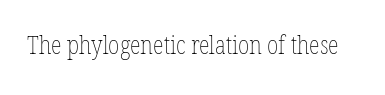
The image shows 25 px text type, upright; set normal letter spacing, not underlined.
